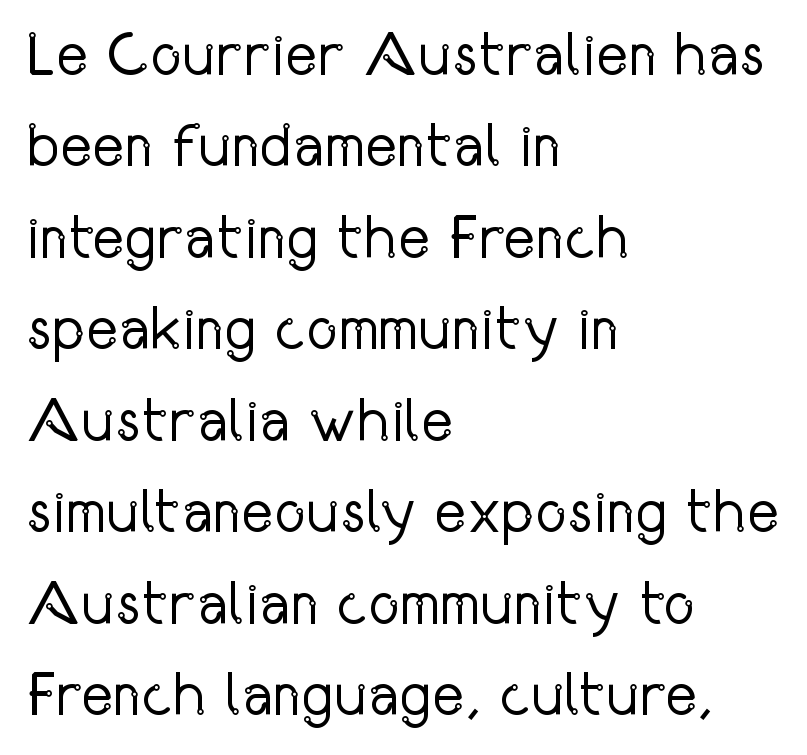
The image shows 61 px regular-weight, condensed sans-serif type, upright; set left-aligned, normal line spacing (1.5x), normal letter spacing, not underlined; low stroke contrast and a medium x-height.
